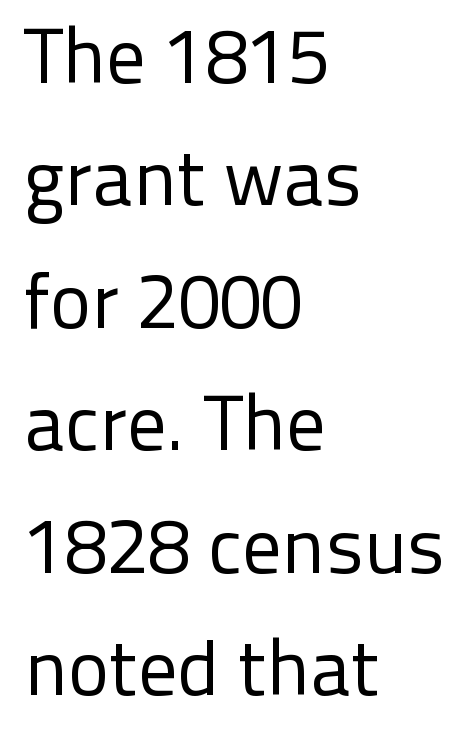
The passage shown is typed in a proportional face where columns would drift. Layout note: lines flush left. The designer went with a sans here, leaving each stem footless. The line-height multiplier appears to be the usual default.
